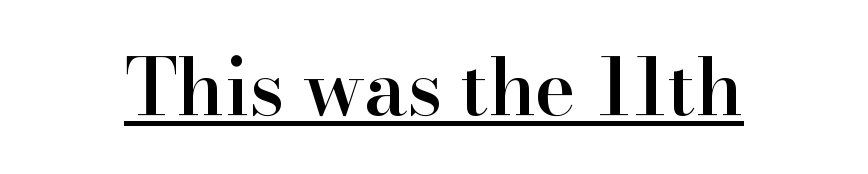
The image shows 78 px semibold serif type, upright; set normal letter spacing, underlined; high stroke contrast and a small x-height.
